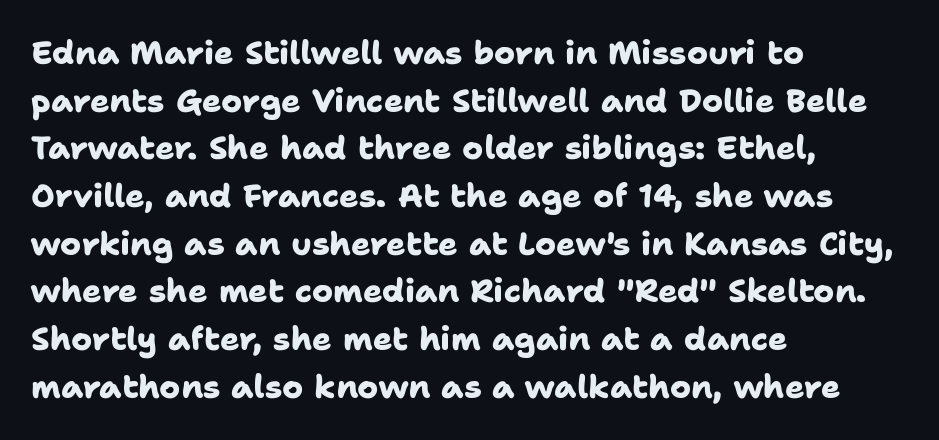
{"serif": "no", "bold": "yes", "weight": "heavy", "width": "normal", "stroke_contrast": "low", "x_height": "medium", "monospaced": "no", "underline": "no", "align": "left", "line_spacing": "normal", "line_spacing_ratio": 1.49, "letter_spacing": "normal", "letter_spacing_em": 0.0, "glyph_px": 32}
